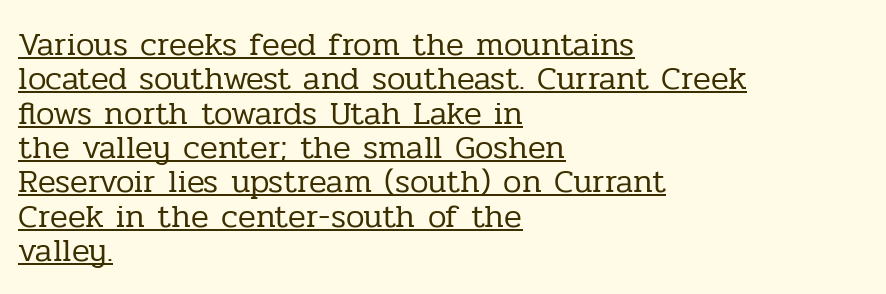
The image shows 33 px regular-weight serif type, upright; set left-aligned, tight line spacing (1.04x), normal letter spacing, underlined; low stroke contrast and a medium x-height.
